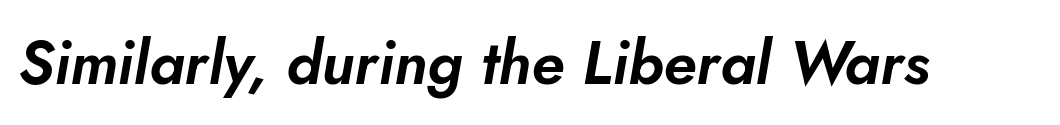
Q: Is the text italic (slanted)? A: Yes, it leans right by about 5 degrees.
Q: Is the text underlined? A: No.
Q: Is the spacing between letters normal or unusually wide? A: Normal.
Q: Width (condensed, normal, or wide)? A: Normal.
Q: Stroke contrast? A: Low.
Q: x-height? A: Small.
Q: Monospaced? A: No.
